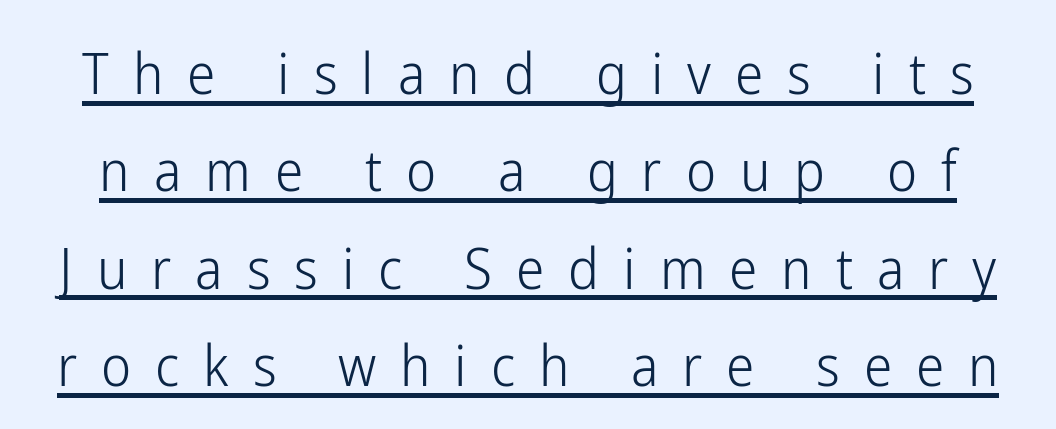
The tracking jumps out immediately: characters are airy and widely separated. This sample has the flowing, uneven cadence of proportional lettering. Compared with a typical body face, this is equally light or lighter still. What decoration does the sample have? An underline.
